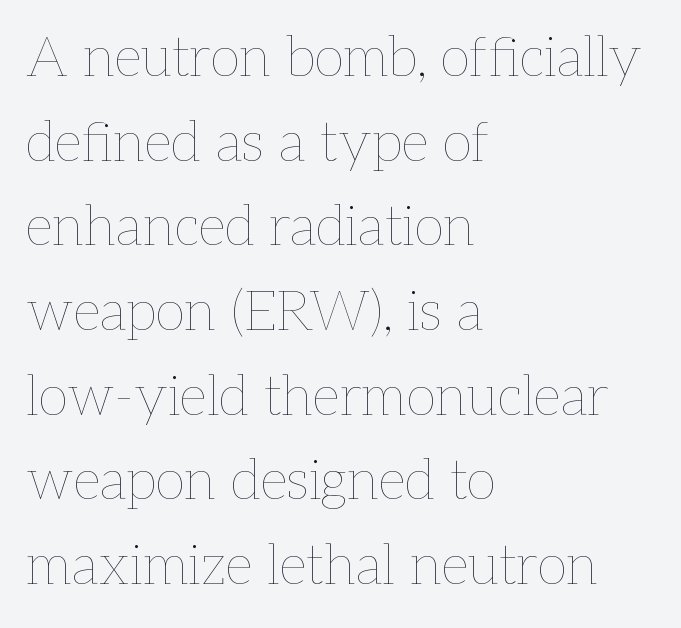
The image shows 55 px thin type, upright; set left-aligned, normal line spacing (1.54x), normal letter spacing, not underlined; low stroke contrast and a medium x-height.
